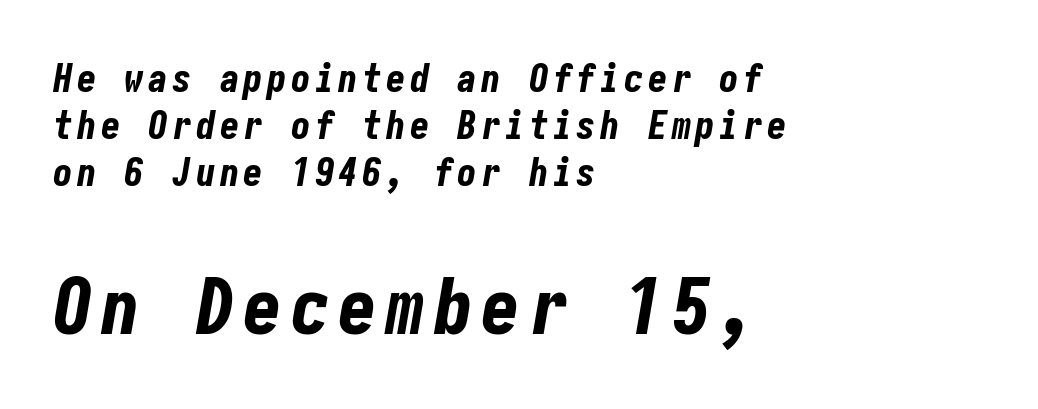
Quick note: italic. The space beneath each line is pristine and unruled. Which chunk is bigger? The second one — the bottom block dwarfs the top. This is heavy type, rendered in bold. Compared with a centered layout, this one pins lines to the left instead.
